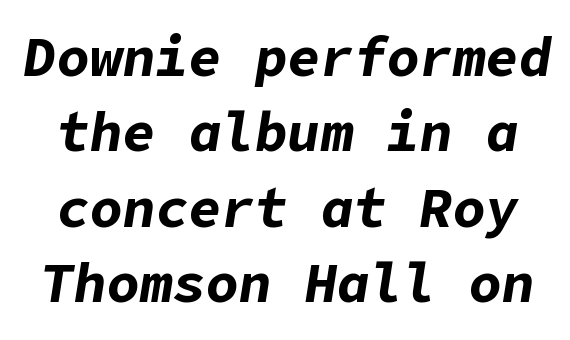
{"italic": "yes", "lean": "right", "slant_degrees": 9, "bold": "yes", "weight": "bold", "width": "normal", "stroke_contrast": "low", "x_height": "medium", "underline": "no", "line_spacing": "normal", "line_spacing_ratio": 1.37, "letter_spacing": "normal", "letter_spacing_em": 0.0, "glyph_px": 55}
